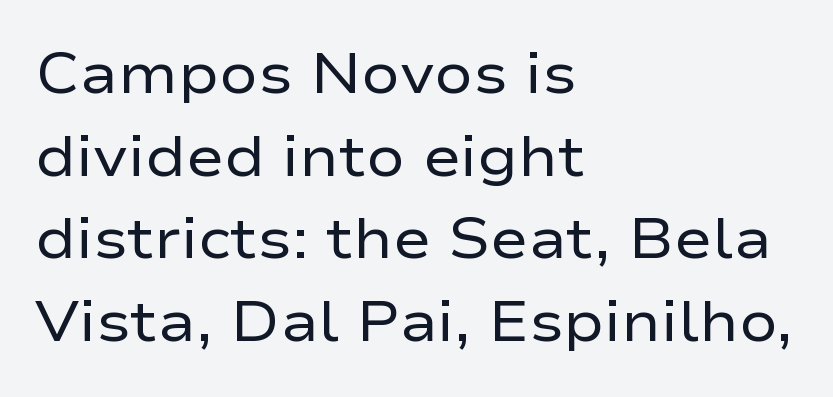
Q: Is the text bold? A: No.
Q: Is the text italic (slanted)? A: No, it is upright.
Q: Is the typeface a serif or a sans-serif typeface? A: Sans-serif.
Q: Is the text underlined? A: No.
Q: How is the paragraph aligned? A: Left-aligned.
Q: Is the spacing between letters normal or unusually wide? A: Normal.
Q: Is the spacing between lines tight, normal or loose? A: Normal.
Q: Width (condensed, normal, or wide)? A: Wide.
Q: Stroke contrast? A: Low.
Q: x-height? A: Medium.
Q: Monospaced? A: No.
